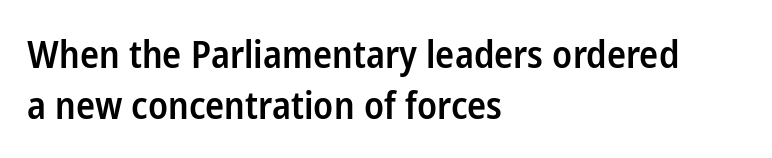
{"serif": "no", "italic": "no", "bold": "semi", "weight": "semibold", "width": "condensed", "stroke_contrast": "low", "x_height": "medium", "monospaced": "no", "underline": "no", "align": "left", "line_spacing": "normal", "line_spacing_ratio": 1.34, "letter_spacing": "normal", "letter_spacing_em": 0.0, "glyph_px": 38}
